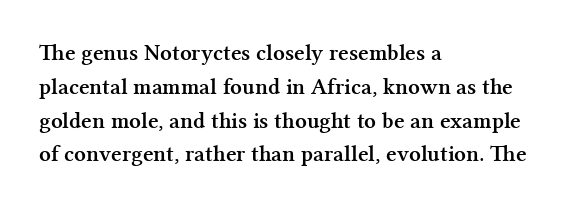
Q: Is the text bold? A: Yes.
Q: Is the text italic (slanted)? A: No, it is upright.
Q: Is the text underlined? A: No.
Q: How is the paragraph aligned? A: Left-aligned.
Q: Is the spacing between letters normal or unusually wide? A: Normal.
Q: Is the spacing between lines tight, normal or loose? A: Normal.
